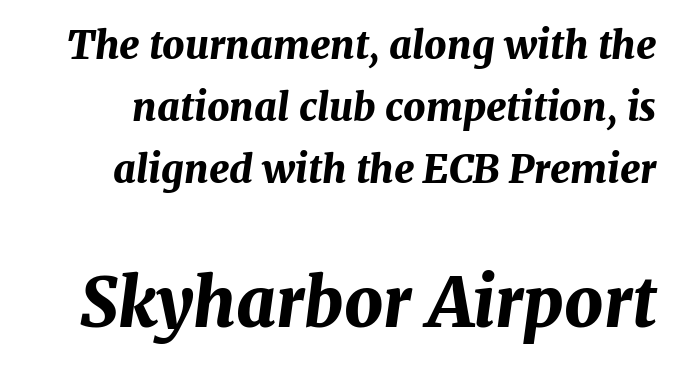
{"italic": "yes", "lean": "right", "slant_degrees": 7, "bold": "yes", "weight": "bold", "width": "normal", "stroke_contrast": "medium", "x_height": "medium", "monospaced": "no", "underline": "no", "line_spacing": "normal", "line_spacing_ratio": 1.59, "letter_spacing": "normal", "letter_spacing_em": 0.0, "larger_block": "second", "size_ratio": 1.74, "glyph_px": 68}
